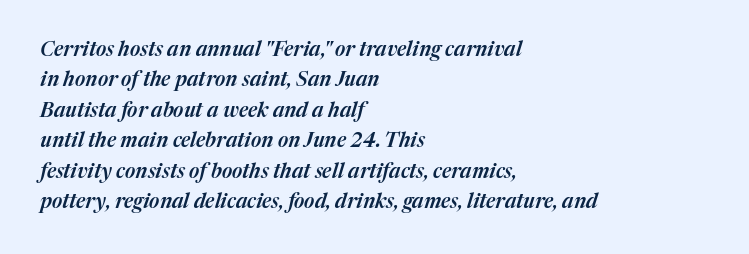
Check under the words: just untouched page. The block of text has a typical density, with ordinary space between rows. Is the letter spacing exaggerated? No — it looks like the ordinary default. In CSS terms this would be text-align: left.
